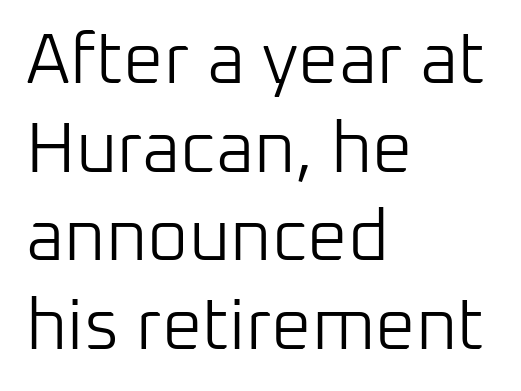
{"serif": "no", "italic": "no", "bold": "no", "weight": "light", "width": "normal", "stroke_contrast": "low", "x_height": "medium", "monospaced": "no", "underline": "no", "align": "left", "line_spacing": "normal", "line_spacing_ratio": 1.25, "letter_spacing": "normal", "letter_spacing_em": 0.0, "glyph_px": 71}
